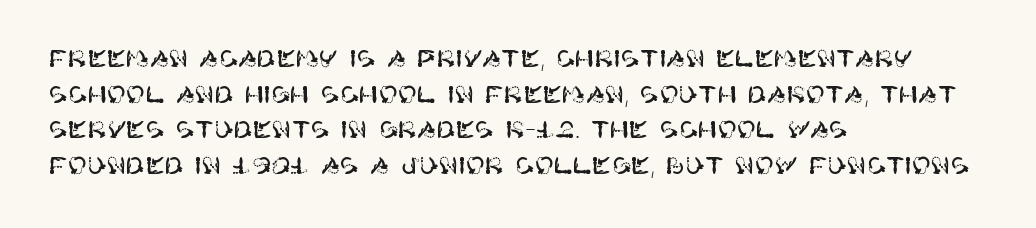
{"italic": "no", "underline": "no", "align": "left", "line_spacing": "normal", "line_spacing_ratio": 1.55, "letter_spacing": "normal", "letter_spacing_em": 0.0, "glyph_px": 23}
